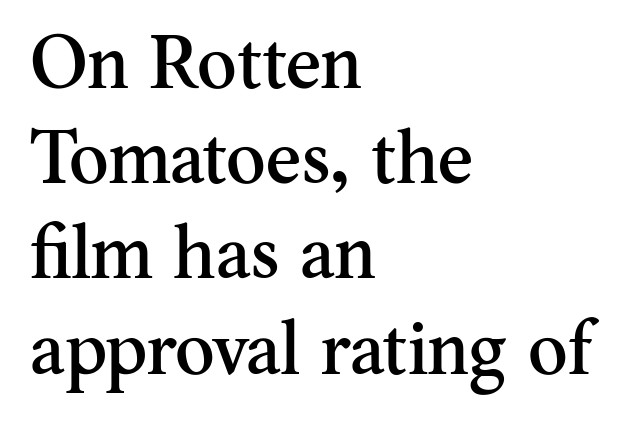
The image shows 75 px serif type, upright; set left-aligned, normal line spacing (1.27x), normal letter spacing, not underlined; medium stroke contrast and a small x-height.
